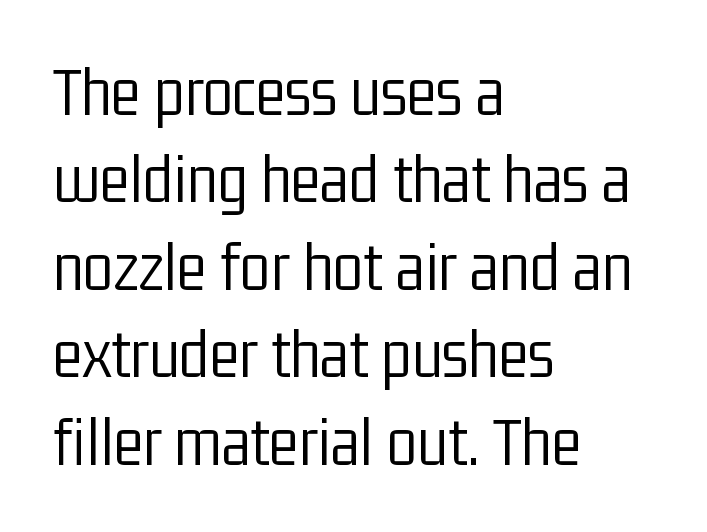
Q: Is the text bold? A: No.
Q: Is the text italic (slanted)? A: No, it is upright.
Q: Is the typeface a serif or a sans-serif typeface? A: Sans-serif.
Q: Is the text underlined? A: No.
Q: How is the paragraph aligned? A: Left-aligned.
Q: Is the spacing between letters normal or unusually wide? A: Normal.
Q: Is the spacing between lines tight, normal or loose? A: Normal.
Q: Width (condensed, normal, or wide)? A: Condensed.
Q: Stroke contrast? A: Low.
Q: x-height? A: Medium.
Q: Monospaced? A: No.
